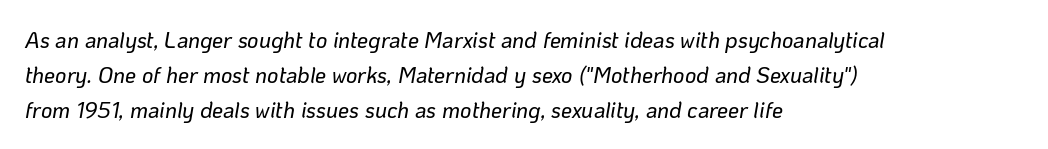
The face used here has a pronounced slope to its letters. The setting favours the left margin, as ordinary paragraphs usually do. Has an underline been added? It has not. The leading is moderate, giving the passage an even texture.
